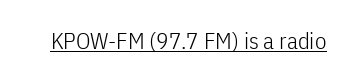
Students, observe the line beneath the letters — that is underlining. You can tell it's not italic because the verticals are truly vertical. Stems here are at most as thick as an everyday book face. Between one letter and the next there's only the usual sliver of space.
